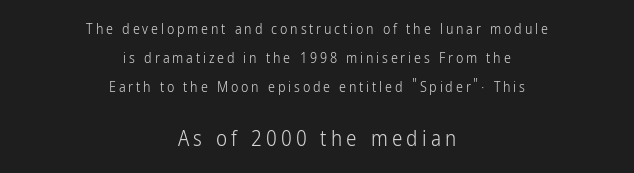
The image shows 21 px text type, upright; set centered, loose line spacing (2.08x), unusually wide letter spacing (+0.2 em), not underlined; the second (bottom) block is 1.5x larger.
